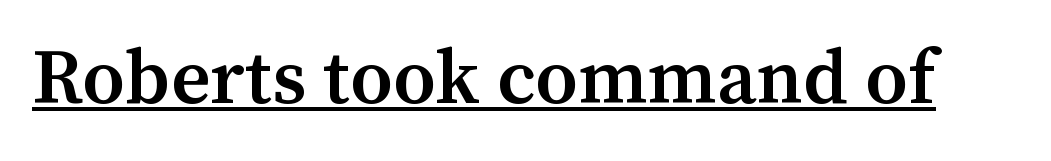
{"serif": "yes", "italic": "no", "bold": "semi", "weight": "semibold", "width": "normal", "stroke_contrast": "medium", "x_height": "medium", "monospaced": "no", "underline": "yes", "letter_spacing": "normal", "letter_spacing_em": 0.0, "glyph_px": 77}
